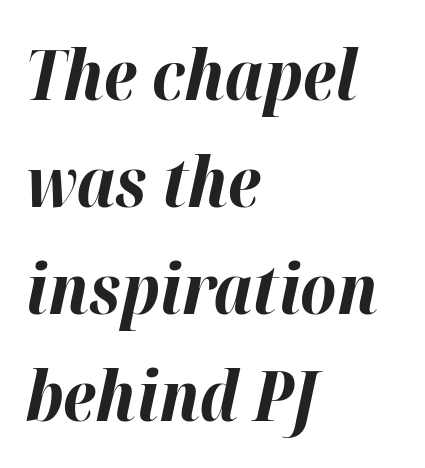
The image shows 70 px bold type, italic (leaning right); set left-aligned, normal line spacing (1.53x), normal letter spacing, not underlined; high stroke contrast and a medium x-height.
